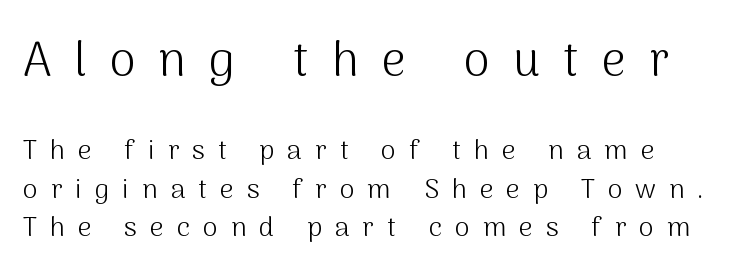
Q: Is the text bold? A: No.
Q: Is the text italic (slanted)? A: No, it is upright.
Q: Is the typeface a serif or a sans-serif typeface? A: Sans-serif.
Q: Is the text underlined? A: No.
Q: Is the spacing between letters normal or unusually wide? A: Unusually wide.
Q: Is the spacing between lines tight, normal or loose? A: Normal.
Q: Which block of text is set in a larger size, the first (top) or the second (bottom)? A: The first (top) one.
Q: Width (condensed, normal, or wide)? A: Normal.
Q: Stroke contrast? A: Medium.
Q: x-height? A: Medium.
Q: Monospaced? A: No.
